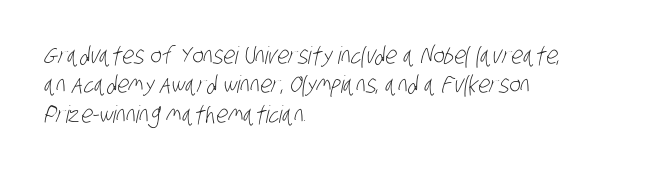
Q: Is the text bold? A: No.
Q: Is the text underlined? A: No.
Q: How is the paragraph aligned? A: Left-aligned.
Q: Is the spacing between letters normal or unusually wide? A: Normal.
